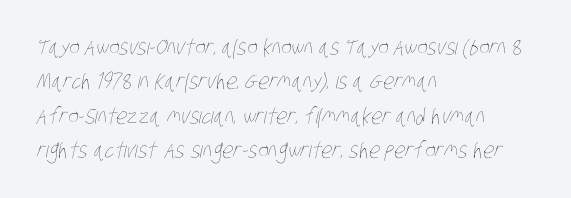
{"bold": "no", "underline": "no", "align": "left", "line_spacing": "normal", "line_spacing_ratio": 1.56, "letter_spacing": "normal", "letter_spacing_em": 0.0, "glyph_px": 22}
